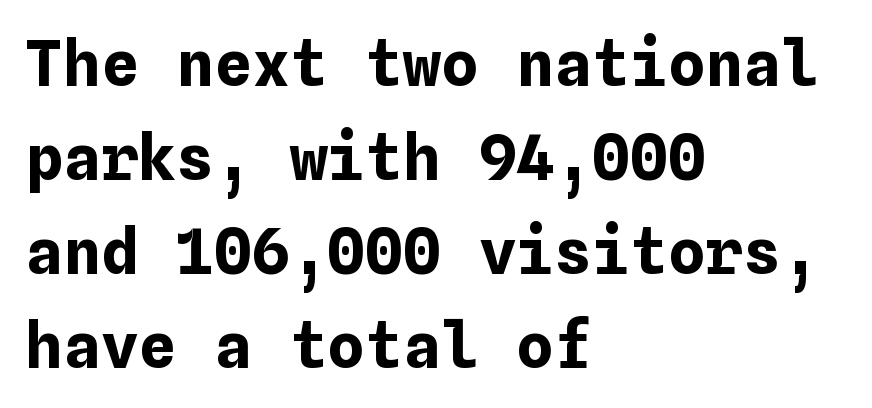
Q: Is the text bold? A: Yes.
Q: Is the text italic (slanted)? A: No, it is upright.
Q: Is the text underlined? A: No.
Q: How is the paragraph aligned? A: Left-aligned.
Q: Is the spacing between letters normal or unusually wide? A: Normal.
Q: Is the spacing between lines tight, normal or loose? A: Normal.
Q: Width (condensed, normal, or wide)? A: Normal.
Q: Stroke contrast? A: Low.
Q: x-height? A: Medium.
